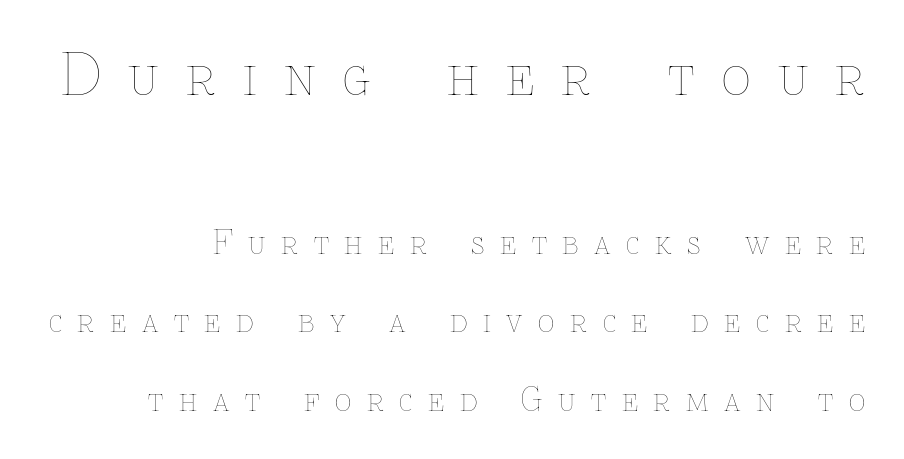
Q: Is the text bold? A: No.
Q: Is the text italic (slanted)? A: No, it is upright.
Q: Is the text underlined? A: No.
Q: How is the paragraph aligned? A: Right-aligned.
Q: Is the spacing between letters normal or unusually wide? A: Unusually wide.
Q: Is the spacing between lines tight, normal or loose? A: Loose.
Q: Which block of text is set in a larger size, the first (top) or the second (bottom)? A: The first (top) one.
Q: Width (condensed, normal, or wide)? A: Normal.
Q: Stroke contrast? A: Low.
Q: x-height? A: Medium.
Q: Monospaced? A: No.
